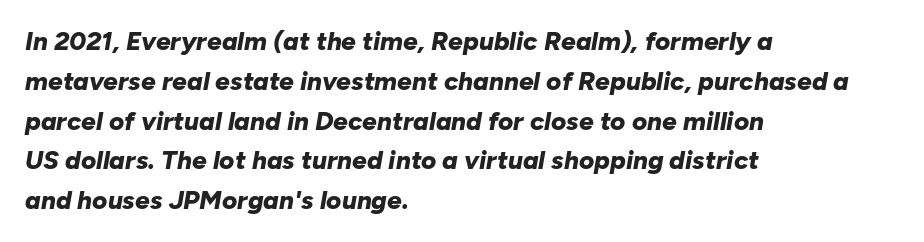
{"italic": "yes", "lean": "right", "slant_degrees": 10, "bold": "yes", "underline": "no", "align": "left", "line_spacing": "normal", "line_spacing_ratio": 1.53, "letter_spacing": "normal", "letter_spacing_em": 0.0, "glyph_px": 26}
